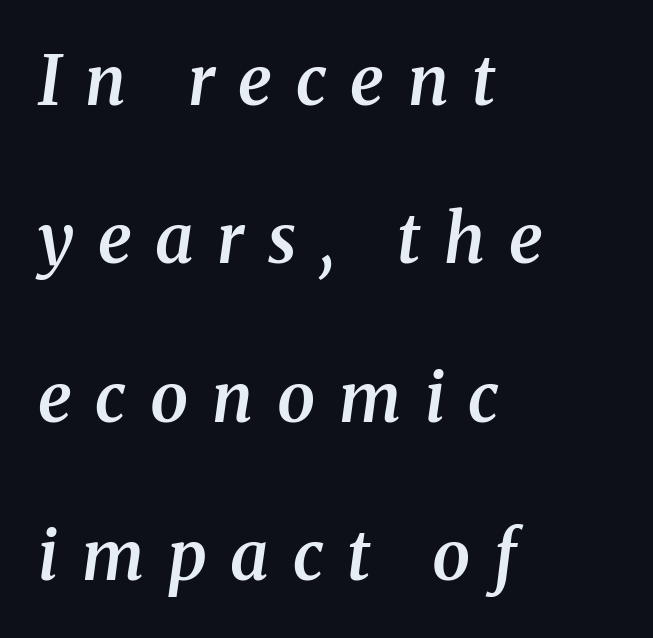
Q: Is the text bold? A: Semi-bold.
Q: Is the text italic (slanted)? A: Yes, it leans right by about 8 degrees.
Q: Is the typeface a serif or a sans-serif typeface? A: Serif.
Q: Is the text underlined? A: No.
Q: How is the paragraph aligned? A: Left-aligned.
Q: Is the spacing between letters normal or unusually wide? A: Unusually wide.
Q: Is the spacing between lines tight, normal or loose? A: Loose.
Q: Width (condensed, normal, or wide)? A: Normal.
Q: Stroke contrast? A: Medium.
Q: x-height? A: Medium.
Q: Monospaced? A: No.
